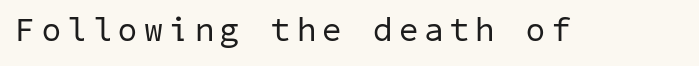
The image shows 34 px regular-weight sans-serif type; set unusually wide letter spacing (+0.2 em), not underlined; low stroke contrast and a medium x-height.
